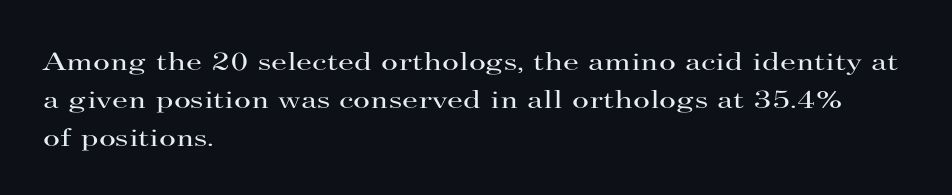
Q: Is the text bold? A: No.
Q: Is the text italic (slanted)? A: No, it is upright.
Q: Is the text underlined? A: No.
Q: How is the paragraph aligned? A: Left-aligned.
Q: Is the spacing between letters normal or unusually wide? A: Normal.
Q: Is the spacing between lines tight, normal or loose? A: Normal.
